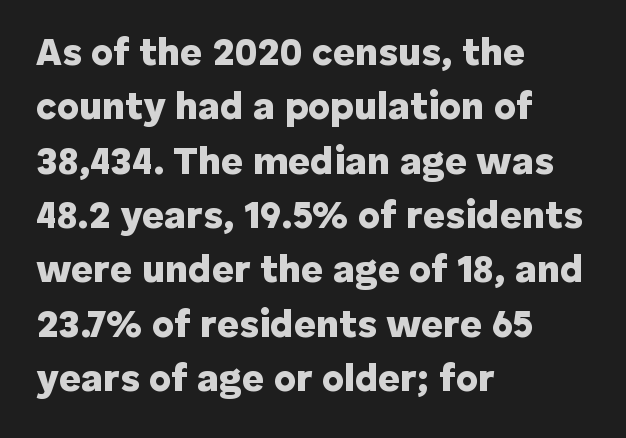
{"serif": "no", "italic": "no", "bold": "yes", "weight": "heavy", "width": "normal", "stroke_contrast": "low", "x_height": "medium", "monospaced": "no", "underline": "no", "align": "left", "line_spacing": "normal", "line_spacing_ratio": 1.43, "letter_spacing": "normal", "letter_spacing_em": 0.0, "glyph_px": 38}
